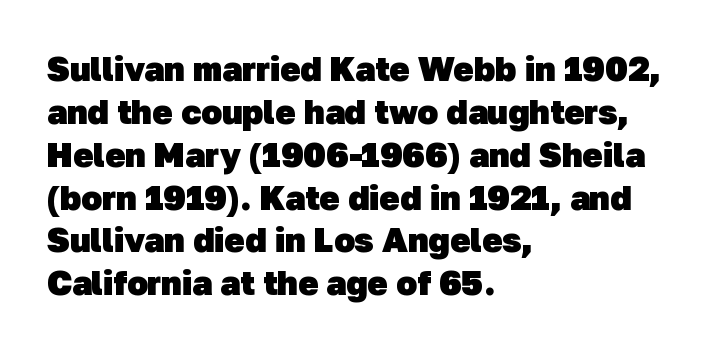
The image shows 34 px heavy sans-serif type; set left-aligned, normal line spacing (1.26x), normal letter spacing, not underlined; low stroke contrast and a medium x-height.
